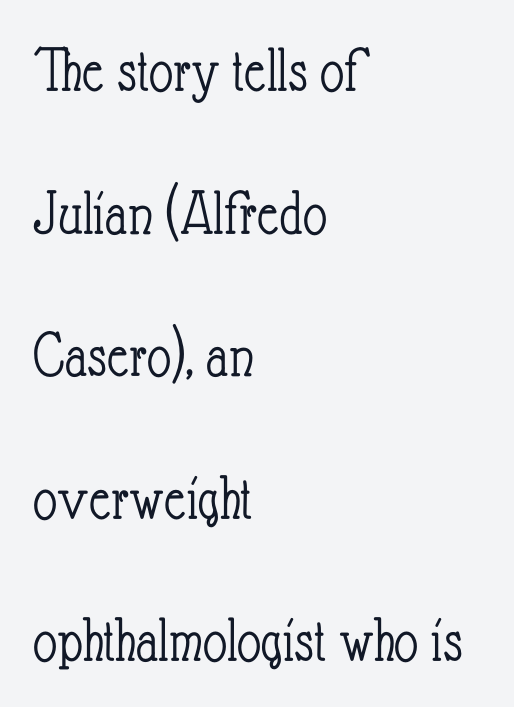
The image shows 66 px light, condensed type, upright; set left-aligned, loose line spacing (2.16x), normal letter spacing, not underlined; low stroke contrast and a small x-height.
